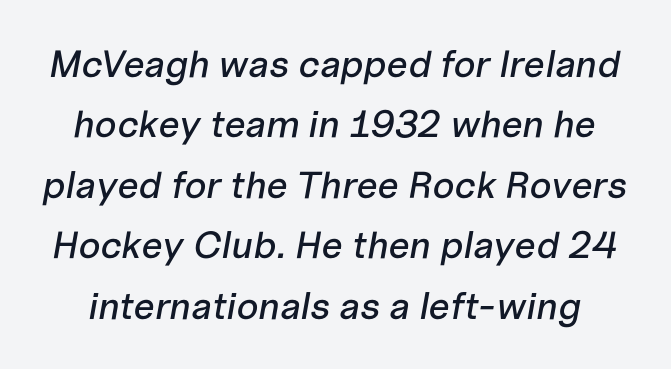
{"italic": "yes", "lean": "right", "slant_degrees": 10, "width": "normal", "stroke_contrast": "low", "x_height": "medium", "monospaced": "no", "underline": "no", "line_spacing": "normal", "line_spacing_ratio": 1.59, "letter_spacing": "normal", "letter_spacing_em": 0.0, "glyph_px": 38}
